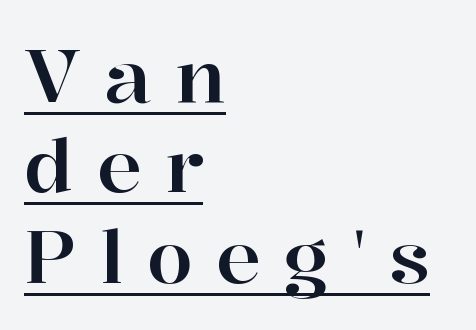
The image shows 74 px serif type, upright; set left-aligned, line spacing 1.22x, unusually wide letter spacing (+0.32 em), underlined; high stroke contrast and a medium x-height.
